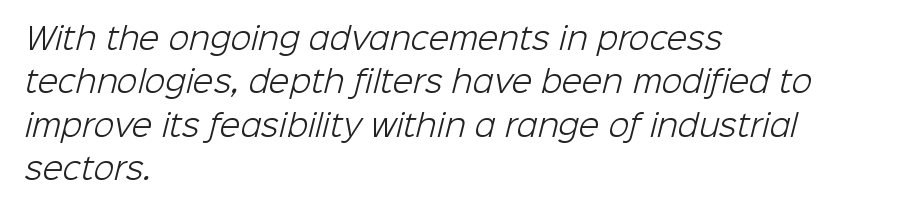
The image shows 30 px light sans-serif type; set left-aligned, normal line spacing (1.45x), normal letter spacing, not underlined; low stroke contrast and a medium x-height.
